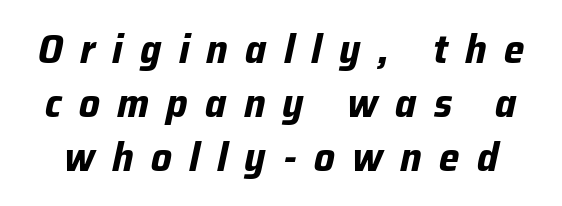
{"italic": "yes", "lean": "right", "slant_degrees": 12, "bold": "yes", "weight": "bold", "width": "normal", "stroke_contrast": "low", "x_height": "medium", "monospaced": "no", "underline": "no", "line_spacing": "normal", "line_spacing_ratio": 1.32, "letter_spacing": "wide", "letter_spacing_em": 0.42, "glyph_px": 41}
